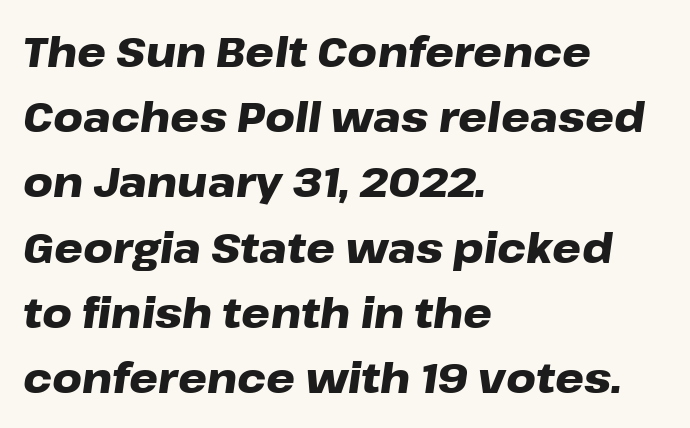
This sample has the flowing, uneven cadence of proportional lettering. Does the copy run flush right? No — it runs flush left. The vertical gap from one line to the next is medium. Words float on clear page, feet unadorned. Pretty heavy lettering here — definitely bold.
